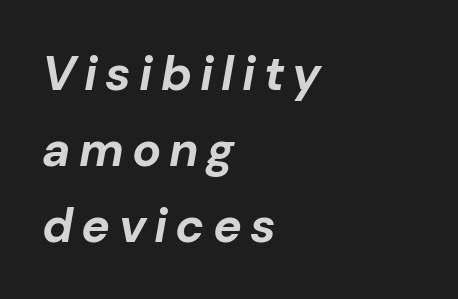
Layout note: lines flush left. Clear beneath every line of the passage. Italic? Definitely — the glyphs are oblique. Each letter keeps its own natural width here, so spacing adapts to shape. Whoever set this chose a conventional vertical rhythm.
